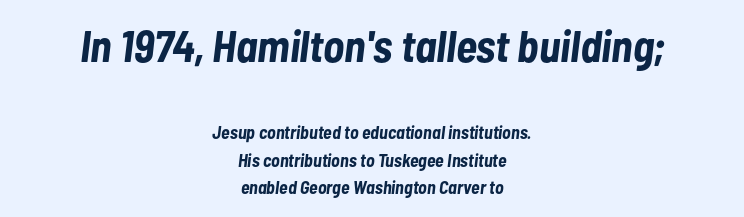
{"italic": "yes", "lean": "right", "slant_degrees": 7, "bold": "yes", "weight": "bold", "width": "condensed", "stroke_contrast": "low", "x_height": "medium", "monospaced": "no", "underline": "no", "align": "center", "line_spacing": "normal", "line_spacing_ratio": 1.54, "letter_spacing": "normal", "letter_spacing_em": 0.0, "larger_block": "first", "size_ratio": 2.44, "glyph_px": 44}
